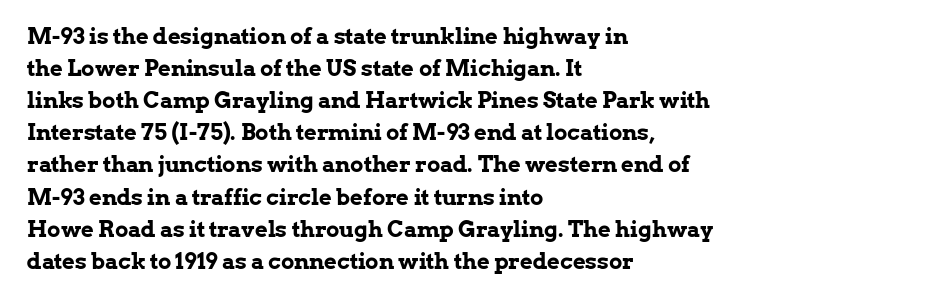
{"italic": "no", "bold": "yes", "underline": "no", "align": "left", "line_spacing": "normal", "line_spacing_ratio": 1.46, "letter_spacing": "normal", "letter_spacing_em": 0.0, "glyph_px": 22}
